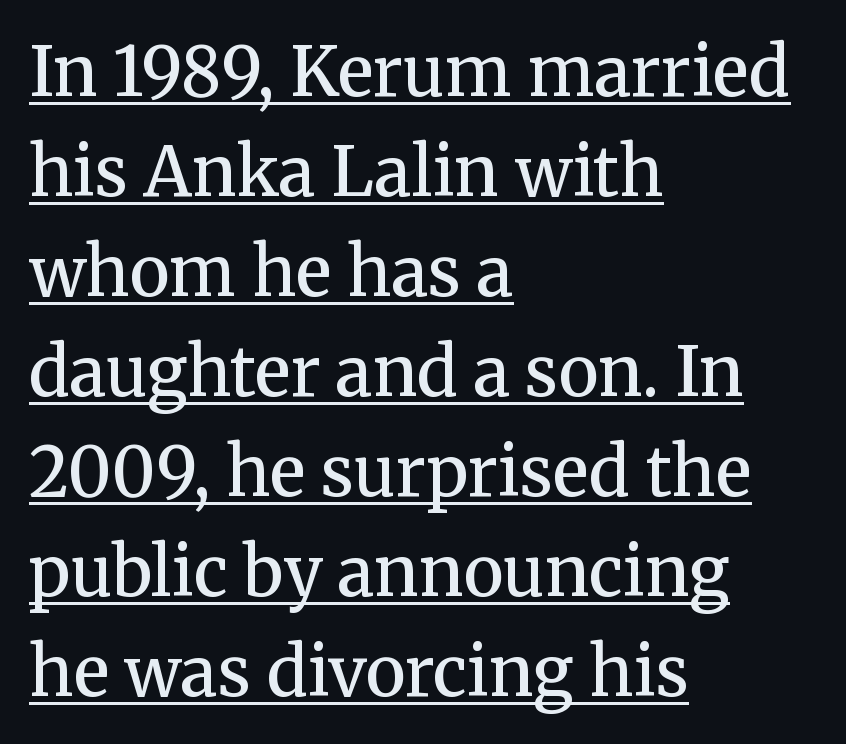
The image shows 68 px semibold serif type, upright; set left-aligned, normal line spacing (1.47x), normal letter spacing, underlined; medium stroke contrast and a medium x-height.
